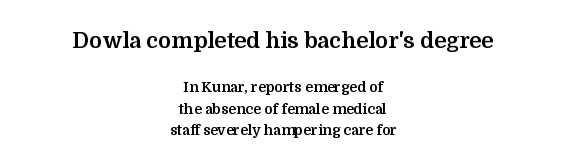
{"italic": "no", "bold": "yes", "underline": "no", "align": "center", "line_spacing": "normal", "line_spacing_ratio": 1.53, "letter_spacing": "normal", "letter_spacing_em": 0.0, "larger_block": "first", "size_ratio": 1.57, "glyph_px": 22}
